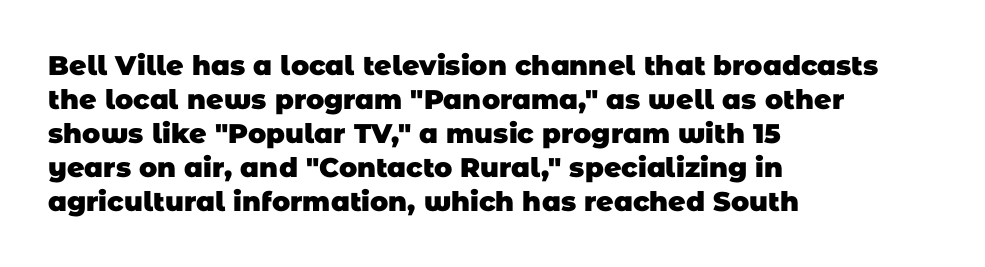
{"bold": "yes", "underline": "no", "align": "left", "line_spacing": "normal", "line_spacing_ratio": 1.26, "letter_spacing": "normal", "letter_spacing_em": 0.0, "glyph_px": 27}
